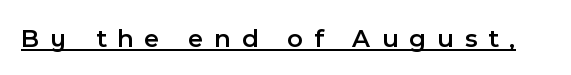
The string is rendered with underlining switched on. Look at the tracking — it's clearly loosened, letters drifting apart. A bit beefed up — I'd call it semibold rather than bold. This is the regular roman posture of the typeface.
